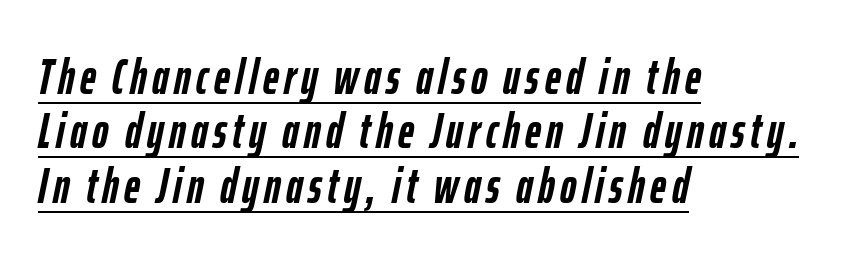
The image shows 49 px semibold, condensed type, italic (leaning right); set left-aligned, tight line spacing (1.11x), underlined; low stroke contrast and a medium x-height.
